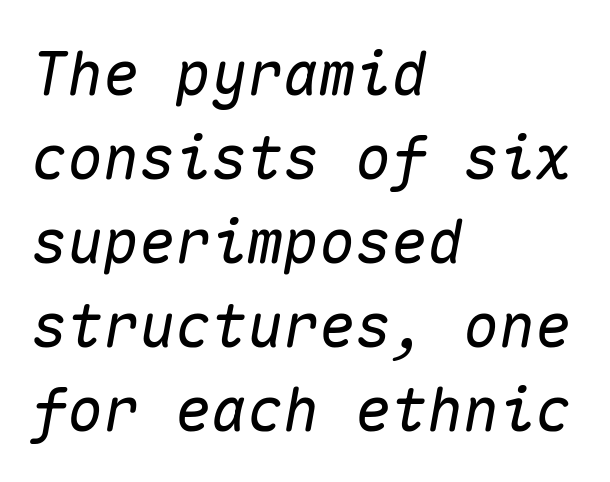
{"italic": "yes", "lean": "right", "slant_degrees": 10, "width": "normal", "stroke_contrast": "medium", "x_height": "medium", "monospaced": "yes", "underline": "no", "align": "left", "line_spacing": "normal", "line_spacing_ratio": 1.4, "letter_spacing": "normal", "letter_spacing_em": 0.0, "glyph_px": 60}
